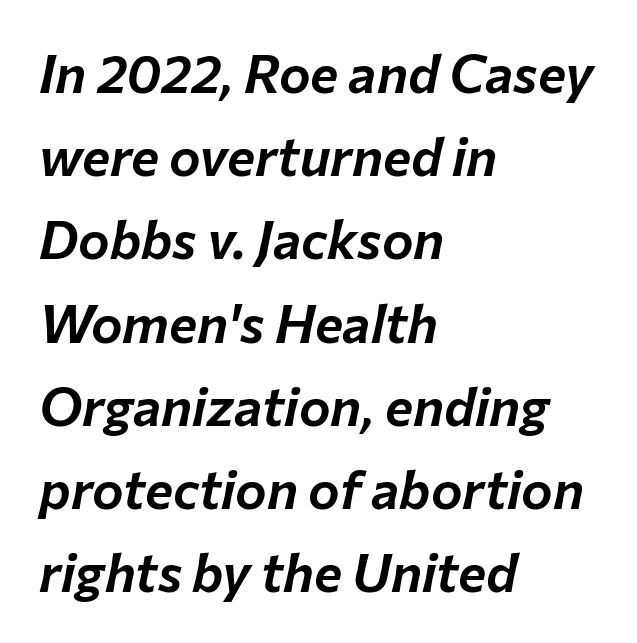
Q: Is the text italic (slanted)? A: Yes, it leans right by about 12 degrees.
Q: Is the text underlined? A: No.
Q: How is the paragraph aligned? A: Left-aligned.
Q: Is the spacing between letters normal or unusually wide? A: Normal.
Q: Is the spacing between lines tight, normal or loose? A: Normal.
Q: Width (condensed, normal, or wide)? A: Normal.
Q: Stroke contrast? A: Low.
Q: x-height? A: Medium.
Q: Monospaced? A: No.
